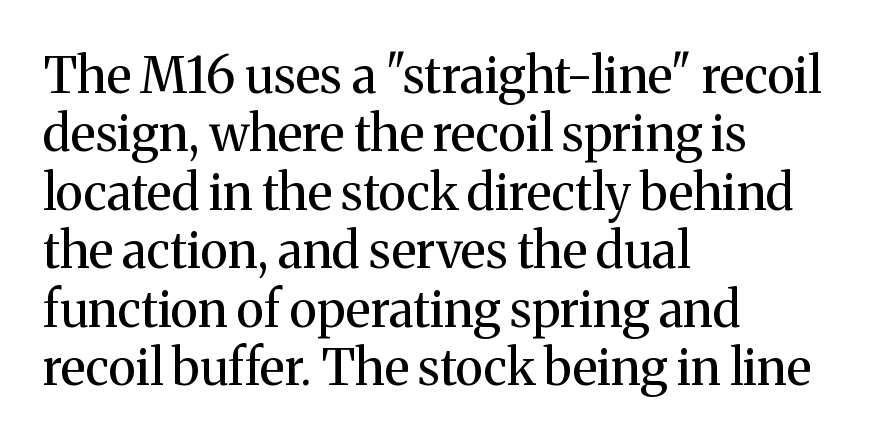
Q: Is the text bold? A: No.
Q: Is the text italic (slanted)? A: No, it is upright.
Q: Is the typeface a serif or a sans-serif typeface? A: Serif.
Q: Is the text underlined? A: No.
Q: How is the paragraph aligned? A: Left-aligned.
Q: Is the spacing between letters normal or unusually wide? A: Normal.
Q: Width (condensed, normal, or wide)? A: Normal.
Q: Stroke contrast? A: Medium.
Q: x-height? A: Medium.
Q: Monospaced? A: No.
